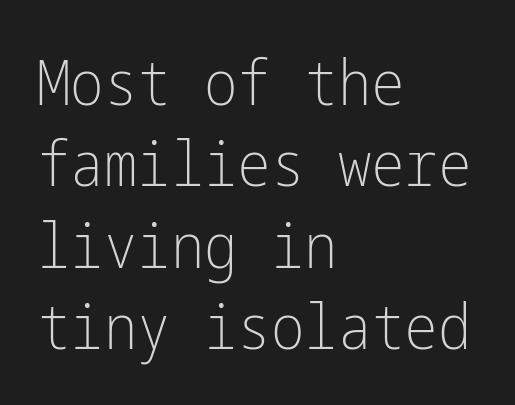
The image shows 63 px light, condensed sans-serif type, upright; set left-aligned, normal line spacing (1.29x), normal letter spacing, not underlined; low stroke contrast and a medium x-height.
